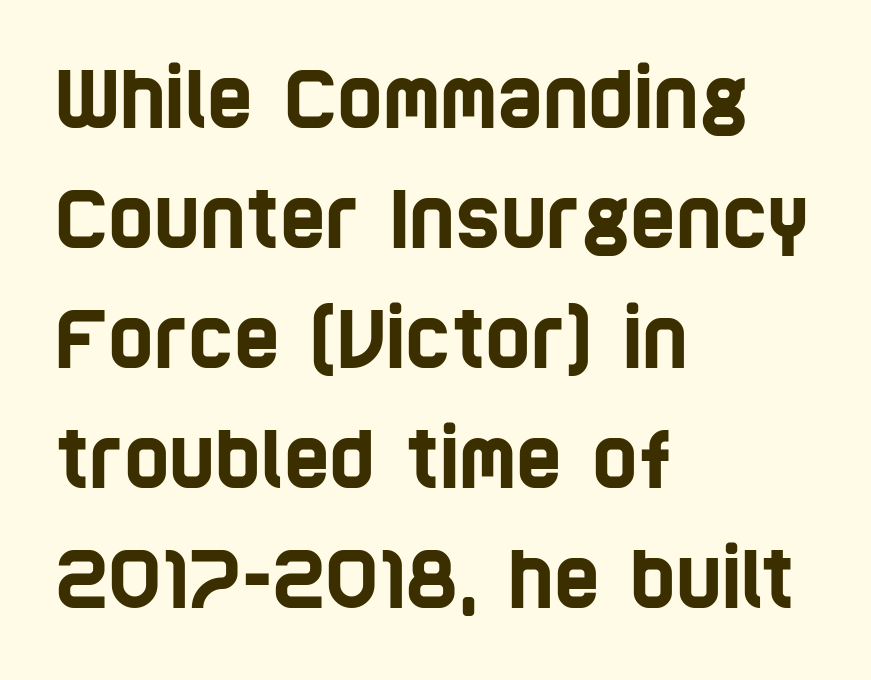
Q: Is the typeface a serif or a sans-serif typeface? A: Sans-serif.
Q: Is the text underlined? A: No.
Q: How is the paragraph aligned? A: Left-aligned.
Q: Is the spacing between letters normal or unusually wide? A: Normal.
Q: Is the spacing between lines tight, normal or loose? A: Normal.
Q: Width (condensed, normal, or wide)? A: Condensed.
Q: Stroke contrast? A: Low.
Q: x-height? A: Large.
Q: Monospaced? A: No.
